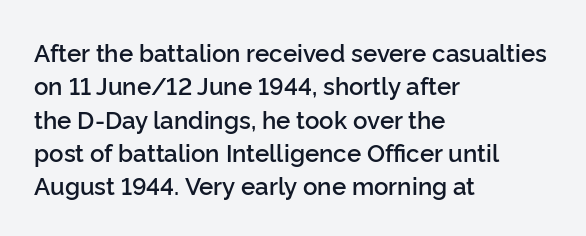
The image shows 24 px text type, upright; set left-aligned, normal line spacing (1.39x), normal letter spacing, not underlined.
